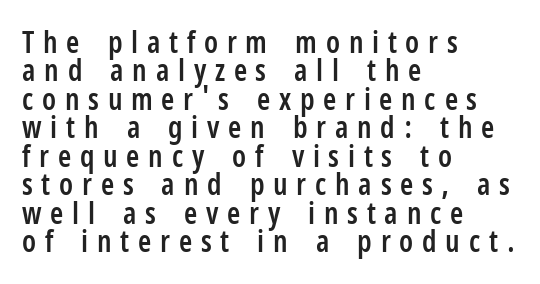
The image shows 30 px semibold, condensed sans-serif type, upright; set left-aligned, tight line spacing (0.95x), unusually wide letter spacing (+0.29 em), not underlined; low stroke contrast and a medium x-height.
